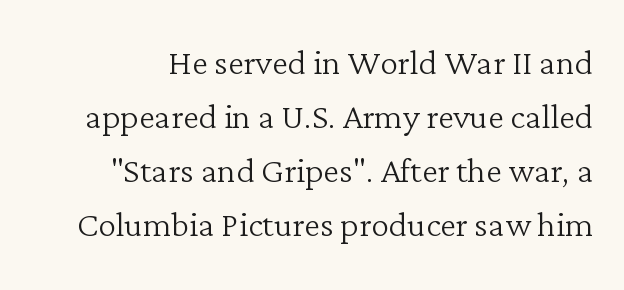
Think of a printed novel: that variable character pitch is what you see here. Ordinary non-slanted type is in use. The specimen omits any rule beneath the text block's lines. No extra tracking has been applied to these lines. I'd call this a serif setting — the letters wear small feet. No extra ink here — the face is not bold.
